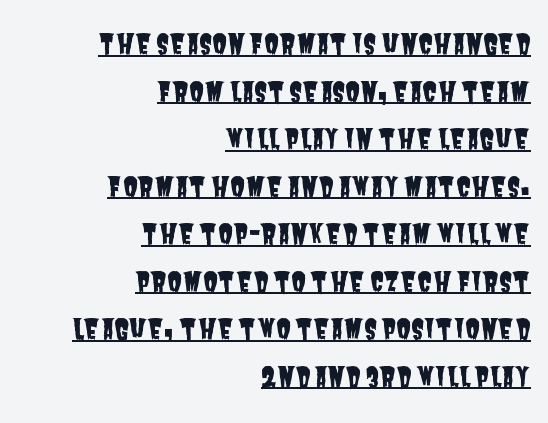
The image shows 27 px text type; set right-aligned, line spacing 1.76x, normal letter spacing, underlined.
